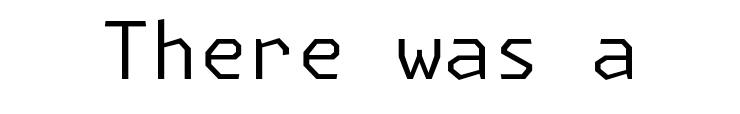
The image shows 79 px regular-weight sans-serif type, upright; set normal letter spacing, not underlined; low stroke contrast and a medium x-height.
